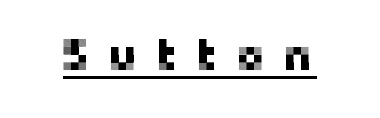
{"serif": "no", "italic": "no", "width": "normal", "stroke_contrast": "low", "x_height": "medium", "monospaced": "no", "underline": "yes", "letter_spacing": "wide", "letter_spacing_em": 0.39, "glyph_px": 45}
